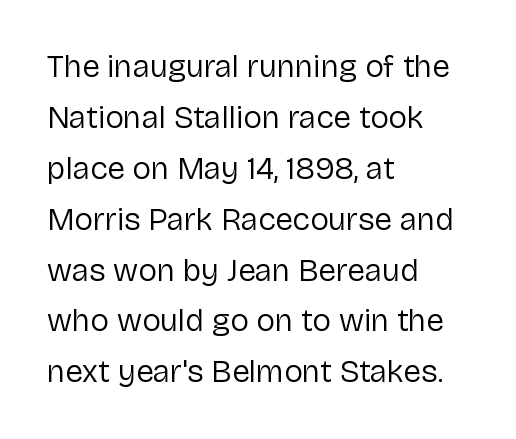
A bare baseline throughout the passage. The glyphs in this specimen are sans serif. The font sits on the lighter half of the weight spectrum, regular included. Rendered with straight, roman letterforms. Character widths vary here, with narrow letters taking less room than wide ones.
